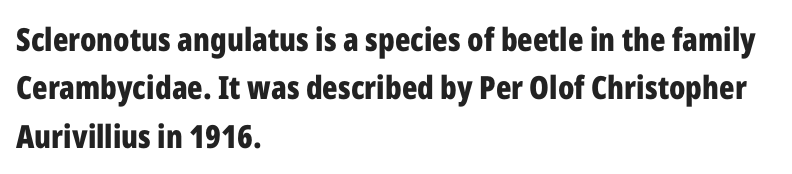
In terms of leading, this rendering sits right in the middle. Heft: maximum for text — a bold. This rendering features lettering with no underline. This rendering employs a face without finishing strokes, i.e., a sans-serif. The text block is weighted toward the left margin, trailing off unevenly rightward.
